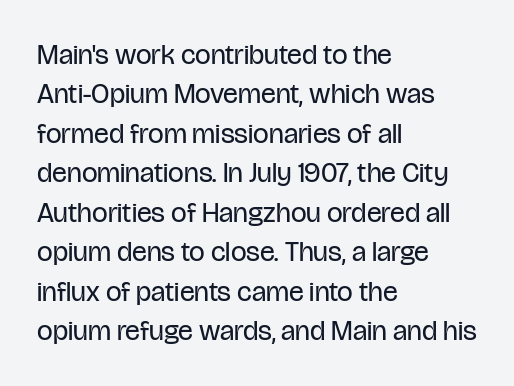
Q: Is the text bold? A: No.
Q: Is the text italic (slanted)? A: No, it is upright.
Q: Is the typeface a serif or a sans-serif typeface? A: Sans-serif.
Q: Is the text underlined? A: No.
Q: How is the paragraph aligned? A: Left-aligned.
Q: Is the spacing between letters normal or unusually wide? A: Normal.
Q: Is the spacing between lines tight, normal or loose? A: Normal.
Q: Width (condensed, normal, or wide)? A: Condensed.
Q: Stroke contrast? A: Low.
Q: x-height? A: Large.
Q: Monospaced? A: No.
